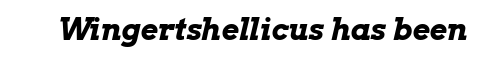
Q: Is the text bold? A: Yes.
Q: Is the text italic (slanted)? A: Yes, it leans right by about 13 degrees.
Q: Is the text underlined? A: No.
Q: Is the spacing between letters normal or unusually wide? A: Normal.
Q: Width (condensed, normal, or wide)? A: Wide.
Q: Stroke contrast? A: Low.
Q: x-height? A: Medium.
Q: Monospaced? A: No.
